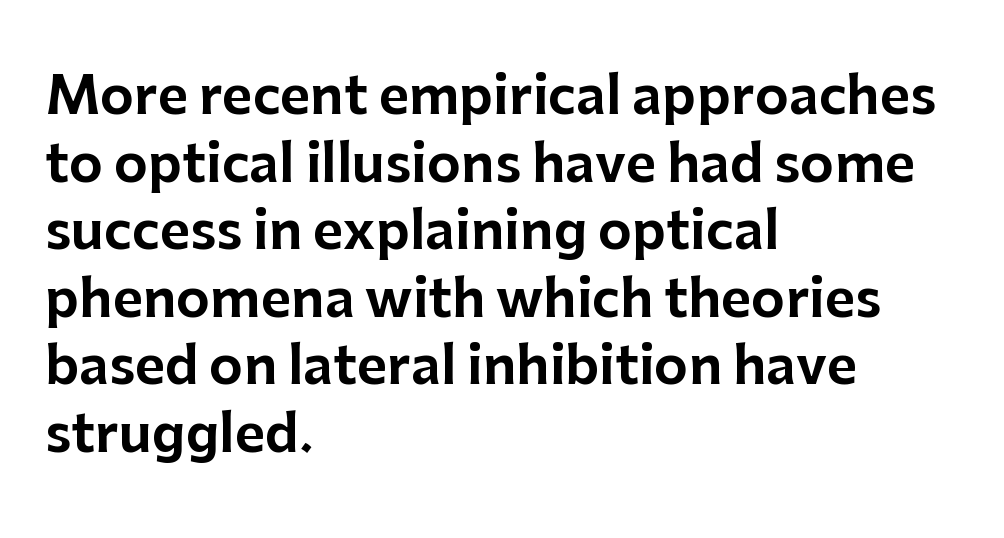
Q: Is the text italic (slanted)? A: No, it is upright.
Q: Is the typeface a serif or a sans-serif typeface? A: Sans-serif.
Q: Is the text underlined? A: No.
Q: How is the paragraph aligned? A: Left-aligned.
Q: Is the spacing between letters normal or unusually wide? A: Normal.
Q: Is the spacing between lines tight, normal or loose? A: Normal.
Q: Width (condensed, normal, or wide)? A: Normal.
Q: Stroke contrast? A: Low.
Q: x-height? A: Medium.
Q: Monospaced? A: No.
